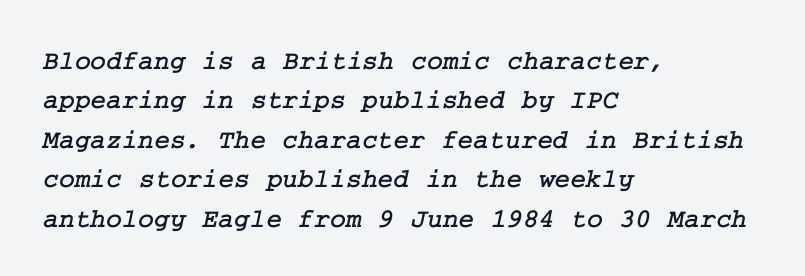
Q: Is the text underlined? A: No.
Q: How is the paragraph aligned? A: Left-aligned.
Q: Is the spacing between letters normal or unusually wide? A: Normal.
Q: Is the spacing between lines tight, normal or loose? A: Normal.
